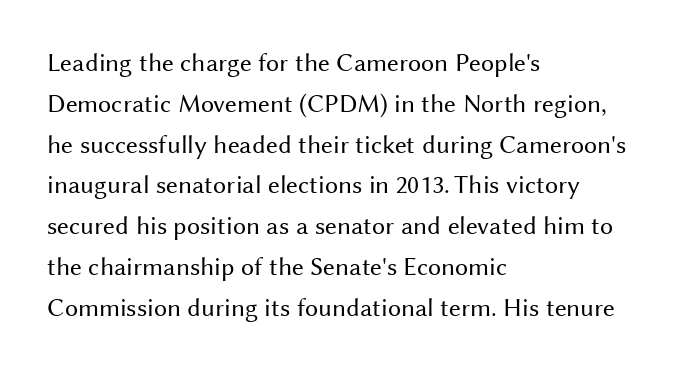
{"italic": "no", "bold": "no", "underline": "no", "align": "left", "line_spacing": "normal", "line_spacing_ratio": 1.57, "letter_spacing": "normal", "letter_spacing_em": 0.0, "glyph_px": 26}
